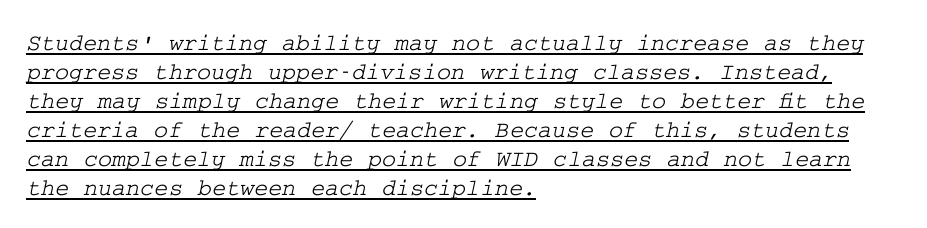
The image shows 24 px text type; set left-aligned, line spacing 1.21x, normal letter spacing, underlined.
